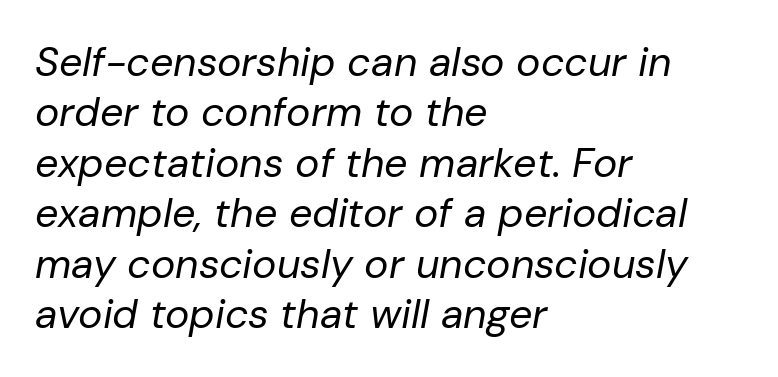
Reading down the block, your eye returns to a fixed left position each line. Counters stay open thanks to moderate or lighter strokes. The typography opts for an oblique posture over an upright one. These lines are rendered in a variable-pitch font. The gap between lines stays unmarked. Spacing between characters is what you'd get straight out of the box.
